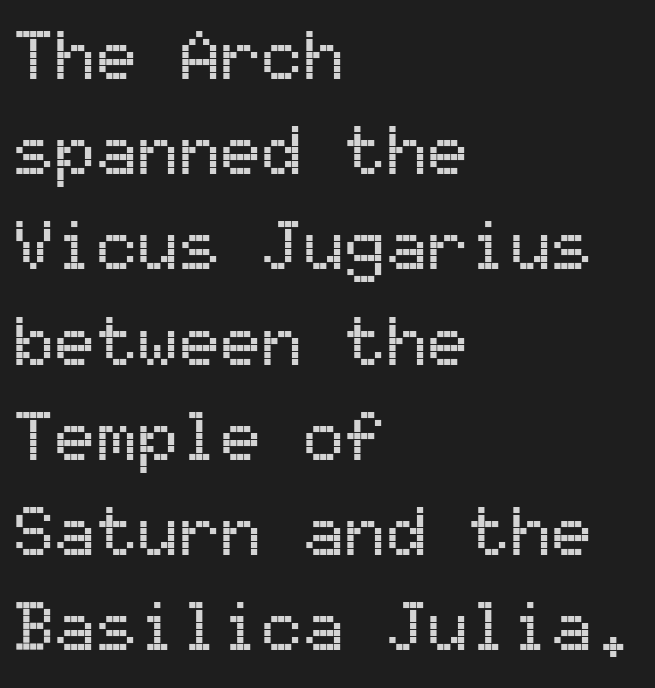
The image shows 69 px sans-serif type, upright, monospaced; set left-aligned, normal line spacing (1.38x), normal letter spacing, not underlined; medium stroke contrast and a medium x-height.
